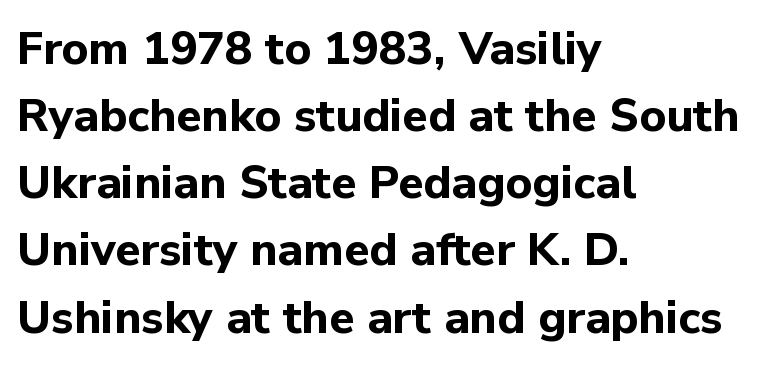
{"serif": "no", "italic": "no", "bold": "yes", "weight": "bold", "width": "normal", "stroke_contrast": "low", "x_height": "medium", "monospaced": "no", "underline": "no", "align": "left", "line_spacing": "normal", "line_spacing_ratio": 1.46, "letter_spacing": "normal", "letter_spacing_em": 0.0, "glyph_px": 46}
